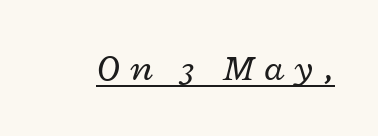
The image shows 37 px regular-weight, wide type, italic (leaning right); set unusually wide letter spacing (+0.28 em), underlined; low stroke contrast and a medium x-height.
